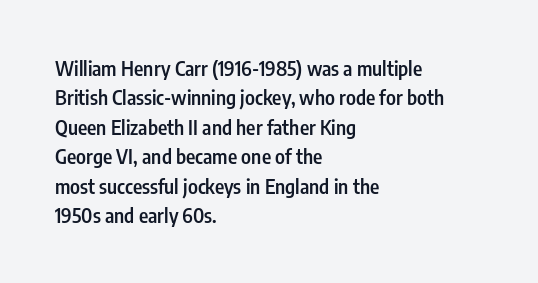
Q: Is the text bold? A: Semi-bold.
Q: Is the text italic (slanted)? A: No, it is upright.
Q: Is the text underlined? A: No.
Q: How is the paragraph aligned? A: Left-aligned.
Q: Is the spacing between letters normal or unusually wide? A: Normal.
Q: Is the spacing between lines tight, normal or loose? A: Normal.
